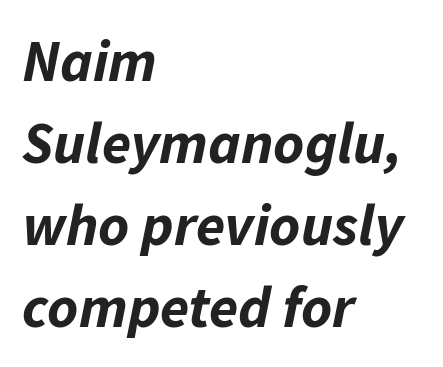
{"italic": "yes", "lean": "right", "slant_degrees": 11, "bold": "yes", "weight": "bold", "width": "normal", "stroke_contrast": "low", "x_height": "medium", "monospaced": "no", "underline": "no", "align": "left", "line_spacing": "normal", "line_spacing_ratio": 1.39, "letter_spacing": "normal", "letter_spacing_em": 0.0, "glyph_px": 59}
